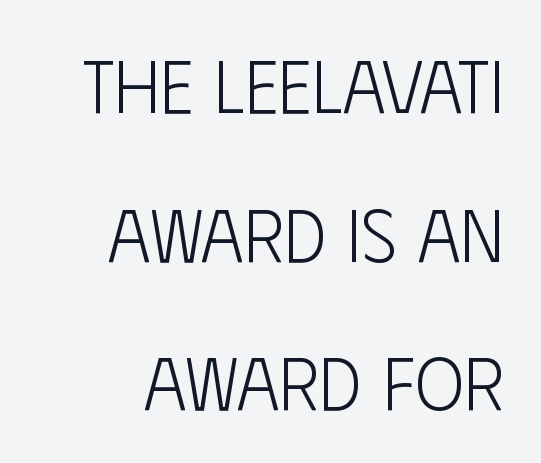
The image shows 74 px light, condensed sans-serif type, upright; set right-aligned, loose line spacing (2.01x), normal letter spacing, not underlined; low stroke contrast and a large x-height.
